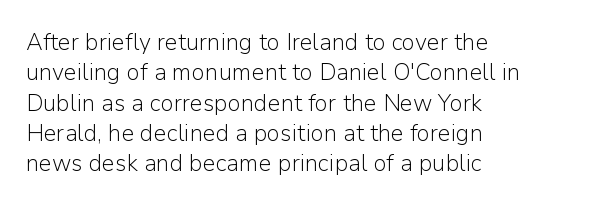
{"italic": "no", "bold": "no", "underline": "no", "align": "left", "line_spacing": "normal", "line_spacing_ratio": 1.32, "letter_spacing": "normal", "letter_spacing_em": 0.0, "glyph_px": 23}
